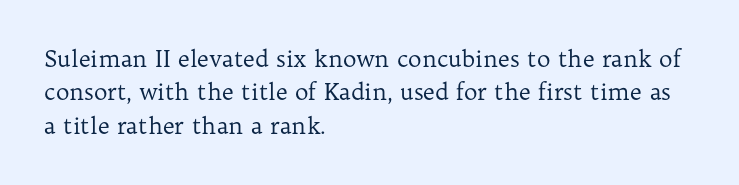
Q: Is the text bold? A: No.
Q: Is the text italic (slanted)? A: No, it is upright.
Q: Is the text underlined? A: No.
Q: How is the paragraph aligned? A: Left-aligned.
Q: Is the spacing between letters normal or unusually wide? A: Normal.
Q: Is the spacing between lines tight, normal or loose? A: Normal.
